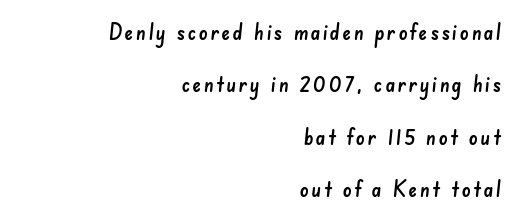
{"underline": "no", "align": "right", "line_spacing": "loose", "line_spacing_ratio": 2.38, "glyph_px": 22}
